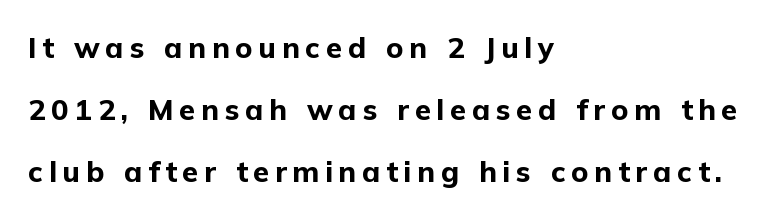
{"serif": "no", "italic": "no", "bold": "yes", "weight": "bold", "width": "normal", "stroke_contrast": "low", "x_height": "medium", "monospaced": "no", "underline": "no", "align": "left", "line_spacing": "loose", "line_spacing_ratio": 2.13, "letter_spacing": "wide", "letter_spacing_em": 0.2, "glyph_px": 29}
